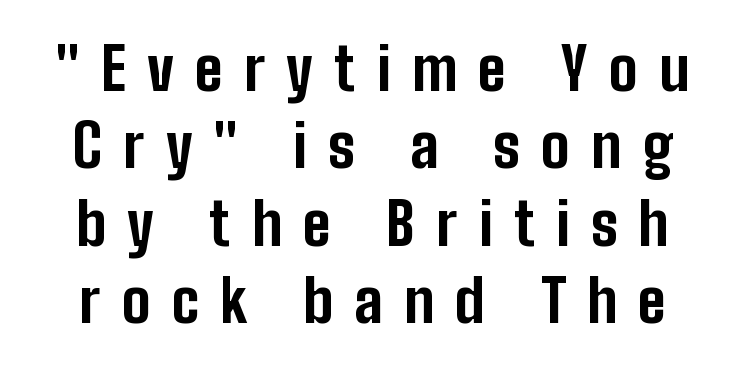
{"serif": "no", "italic": "no", "bold": "yes", "weight": "bold", "width": "condensed", "stroke_contrast": "low", "x_height": "medium", "monospaced": "no", "underline": "no", "line_spacing": "normal", "line_spacing_ratio": 1.31, "letter_spacing": "wide", "letter_spacing_em": 0.36, "glyph_px": 59}
